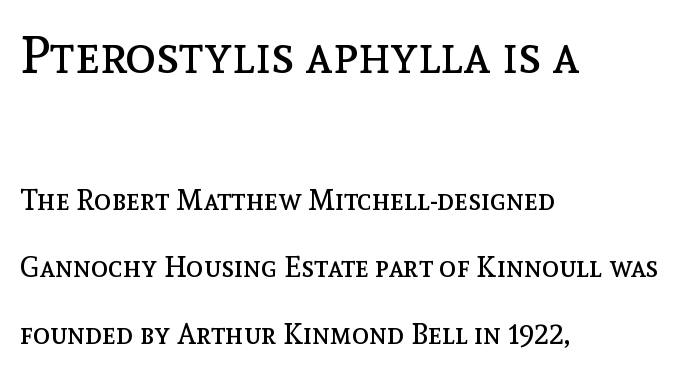
The image shows 51 px regular-weight type, upright; set left-aligned, loose line spacing (2.31x), normal letter spacing, not underlined; the first (top) block is 1.76x larger; a medium x-height.
